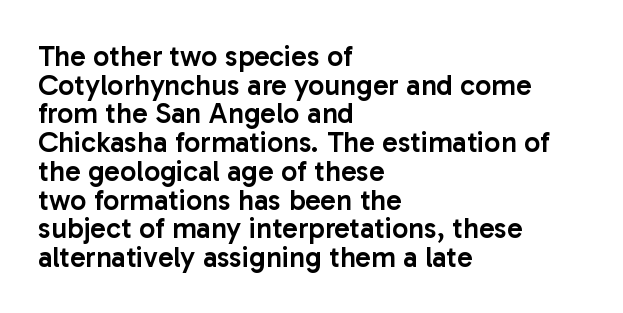
The image shows 29 px semibold sans-serif type, upright; set left-aligned, tight line spacing (0.99x), normal letter spacing, not underlined; low stroke contrast and a medium x-height.
